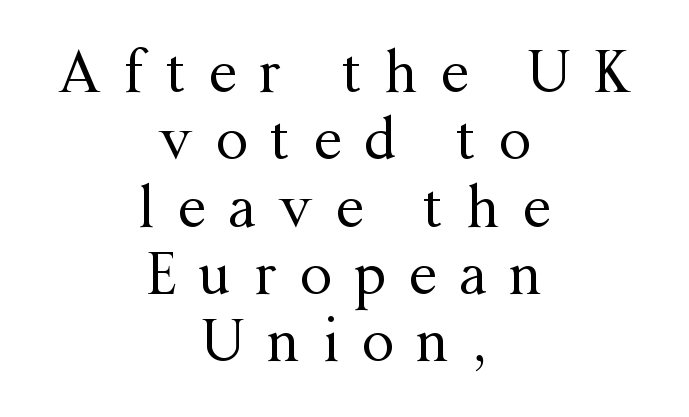
Q: Is the text bold? A: No.
Q: Is the text italic (slanted)? A: No, it is upright.
Q: Is the typeface a serif or a sans-serif typeface? A: Serif.
Q: Is the text underlined? A: No.
Q: How is the paragraph aligned? A: Centered.
Q: Is the spacing between letters normal or unusually wide? A: Unusually wide.
Q: Width (condensed, normal, or wide)? A: Normal.
Q: Stroke contrast? A: Medium.
Q: x-height? A: Medium.
Q: Monospaced? A: No.
